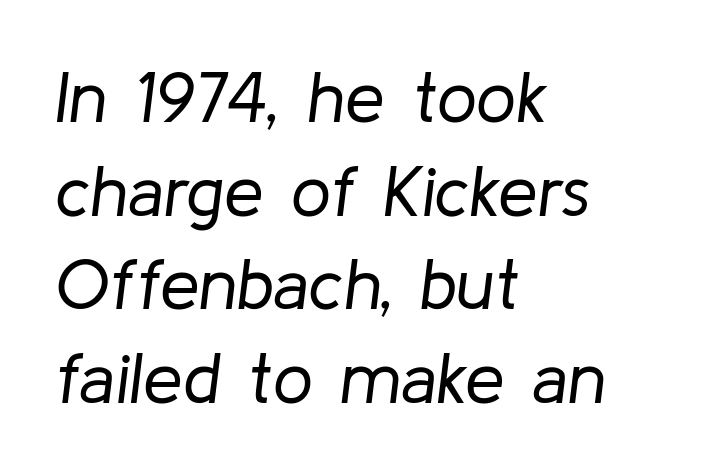
Plain, unruled lines of type. Layout note: lines flush left. Rendered with sloped, italic letterforms. This sample has the flowing, uneven cadence of proportional lettering.
